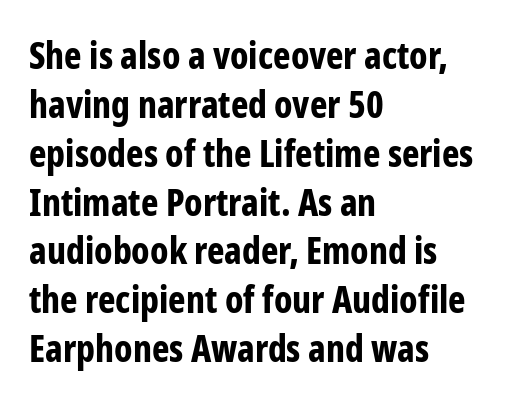
The ragged edge is on the right, which tells us the setting is flush left. In terms of posture, this sample is upright. This block has exactly the height ordinary leading produces. This sample has the flowing, uneven cadence of proportional lettering.
